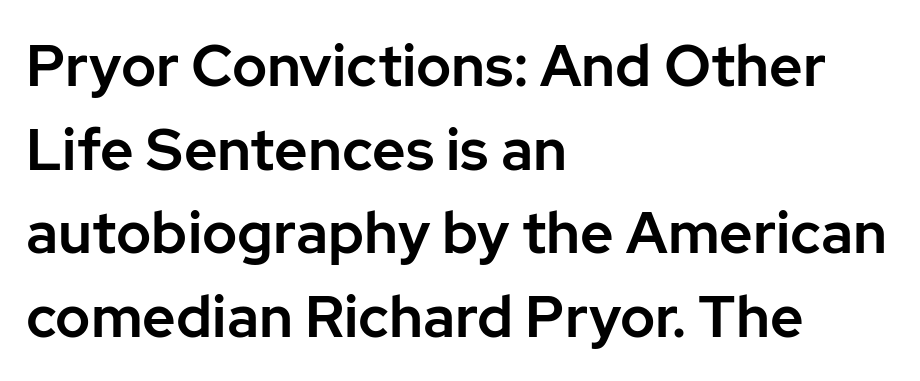
Q: Is the text italic (slanted)? A: No, it is upright.
Q: Is the typeface a serif or a sans-serif typeface? A: Sans-serif.
Q: Is the text underlined? A: No.
Q: How is the paragraph aligned? A: Left-aligned.
Q: Is the spacing between letters normal or unusually wide? A: Normal.
Q: Is the spacing between lines tight, normal or loose? A: Normal.
Q: Width (condensed, normal, or wide)? A: Normal.
Q: Stroke contrast? A: Low.
Q: x-height? A: Medium.
Q: Monospaced? A: No.
